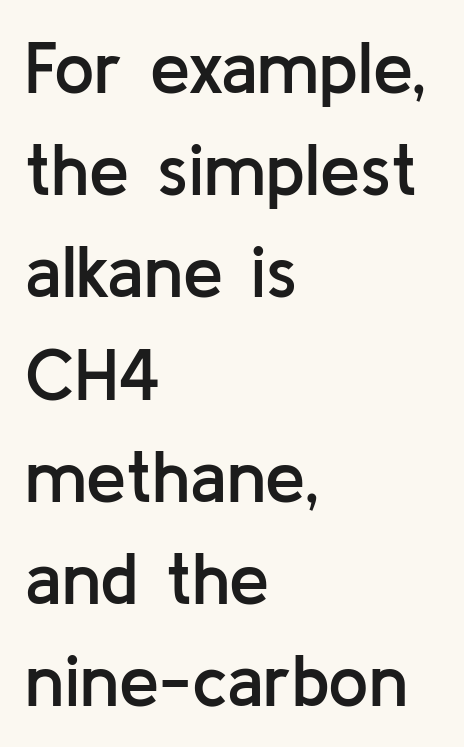
The rendering shows plain stroke endings on the letterforms — a sans-serif design. You could not count columns in this text — the font is proportionally spaced. On the weight axis this lands at semibold, roughly 600. Posture: vertical. You could call the tracking neutral — neither tight nor loose.
